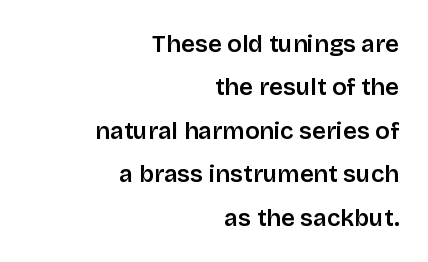
The image shows 24 px text type, upright; set right-aligned, line spacing 1.81x, normal letter spacing, not underlined.
